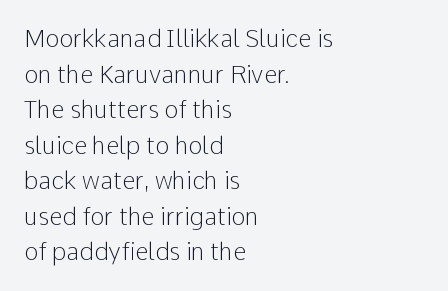
Q: Is the text bold? A: No.
Q: Is the text italic (slanted)? A: No, it is upright.
Q: Is the text underlined? A: No.
Q: How is the paragraph aligned? A: Left-aligned.
Q: Is the spacing between letters normal or unusually wide? A: Normal.
Q: Is the spacing between lines tight, normal or loose? A: Normal.
